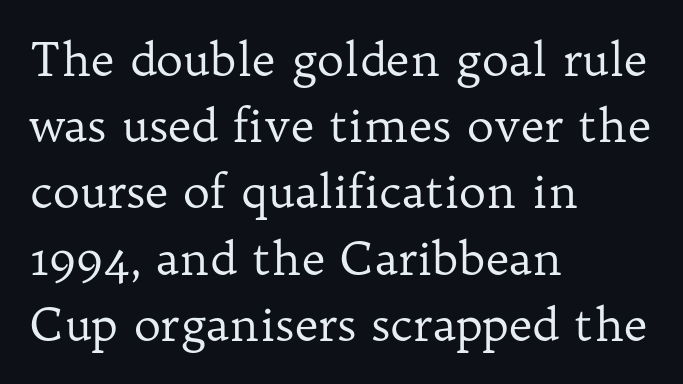
Q: Is the text bold? A: No.
Q: Is the text italic (slanted)? A: No, it is upright.
Q: Is the typeface a serif or a sans-serif typeface? A: Serif.
Q: Is the text underlined? A: No.
Q: How is the paragraph aligned? A: Left-aligned.
Q: Is the spacing between letters normal or unusually wide? A: Normal.
Q: Is the spacing between lines tight, normal or loose? A: Normal.
Q: Width (condensed, normal, or wide)? A: Normal.
Q: Stroke contrast? A: Low.
Q: x-height? A: Medium.
Q: Monospaced? A: No.
